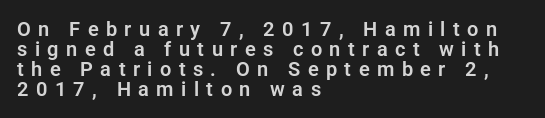
{"italic": "no", "underline": "no", "align": "left", "line_spacing": "tight", "line_spacing_ratio": 1.0, "letter_spacing": "wide", "letter_spacing_em": 0.37, "glyph_px": 20}
